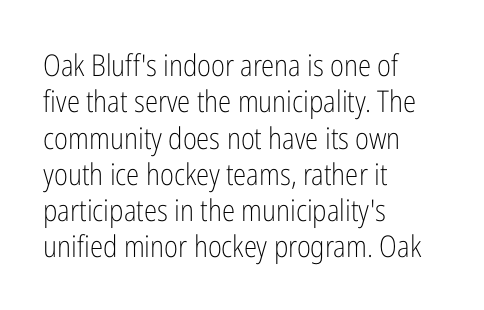
Q: Is the text bold? A: No.
Q: Is the text italic (slanted)? A: No, it is upright.
Q: Is the typeface a serif or a sans-serif typeface? A: Sans-serif.
Q: Is the text underlined? A: No.
Q: How is the paragraph aligned? A: Left-aligned.
Q: Is the spacing between letters normal or unusually wide? A: Normal.
Q: Width (condensed, normal, or wide)? A: Condensed.
Q: Stroke contrast? A: Low.
Q: x-height? A: Medium.
Q: Monospaced? A: No.
